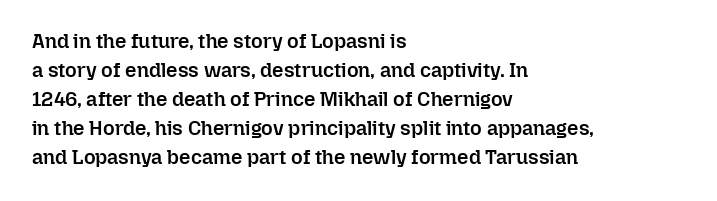
Q: Is the text bold? A: Semi-bold.
Q: Is the text italic (slanted)? A: No, it is upright.
Q: Is the text underlined? A: No.
Q: How is the paragraph aligned? A: Left-aligned.
Q: Is the spacing between letters normal or unusually wide? A: Normal.
Q: Is the spacing between lines tight, normal or loose? A: Normal.
